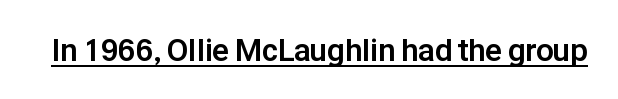
Unlike a traditional serif, this face leaves its strokes unadorned. The type sits square on the baseline with zero lean. What weight is shown? A full bold with thick strokes. You could not count columns in this text — the font is proportionally spaced. Check the space under the baseline: a stroke is drawn there. The letters sit at their default tracking, neither squeezed nor spread.
